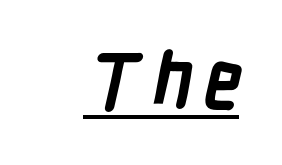
{"serif": "no", "bold": "yes", "weight": "semibold", "width": "condensed", "stroke_contrast": "low", "x_height": "medium", "monospaced": "no", "underline": "yes", "glyph_px": 76}
